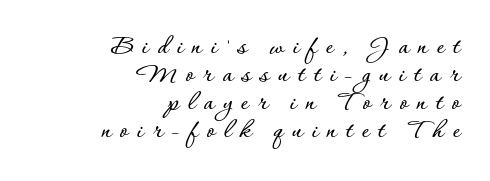
Underline: absent. Each line ends at the same right margin while the left side varies. Inter-character spacing is expanded well beyond the font's built-in metrics. The face used here is proportionally spaced, like ordinary book or web type.
